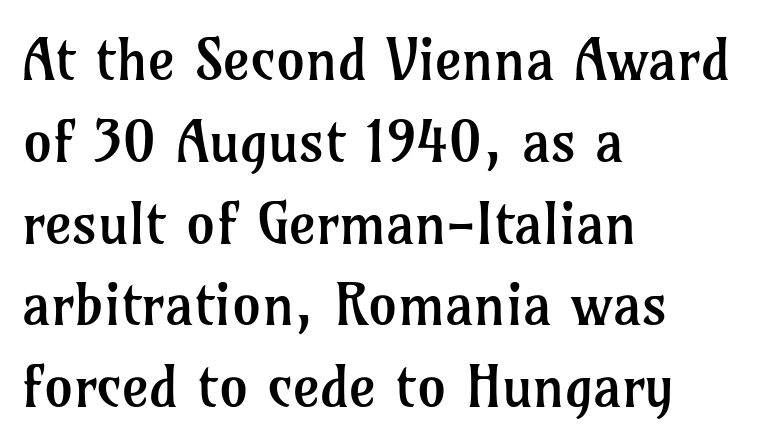
{"serif": "yes", "italic": "no", "bold": "no", "weight": "regular", "width": "normal", "stroke_contrast": "low", "x_height": "medium", "monospaced": "no", "underline": "no", "align": "left", "line_spacing": "normal", "line_spacing_ratio": 1.41, "letter_spacing": "normal", "letter_spacing_em": 0.0, "glyph_px": 58}
